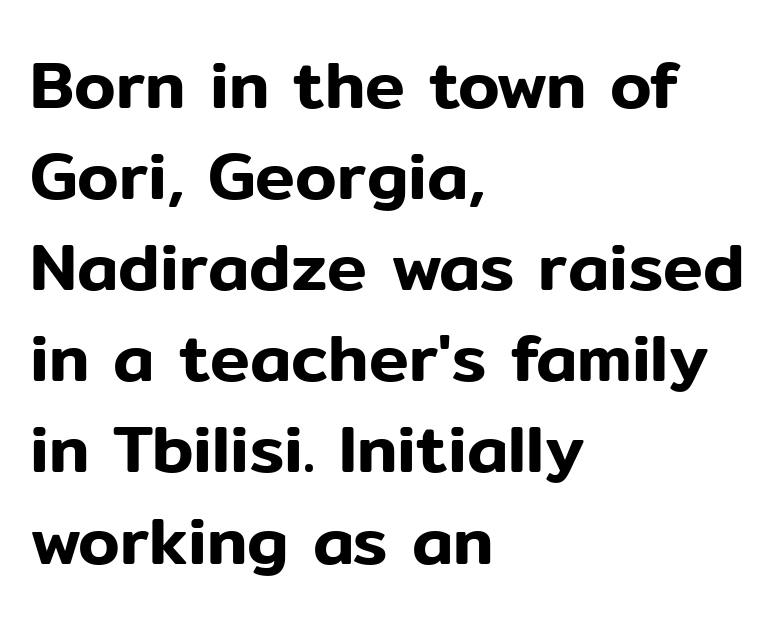
The image shows 67 px sans-serif type, upright; set left-aligned, normal line spacing (1.36x), normal letter spacing, not underlined; low stroke contrast and a medium x-height.
